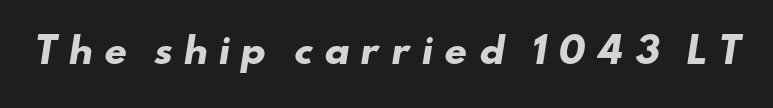
Q: Is the text bold? A: Yes.
Q: Is the typeface a serif or a sans-serif typeface? A: Sans-serif.
Q: Is the text underlined? A: No.
Q: Is the spacing between letters normal or unusually wide? A: Unusually wide.
Q: Width (condensed, normal, or wide)? A: Wide.
Q: Stroke contrast? A: Low.
Q: x-height? A: Small.
Q: Monospaced? A: No.
